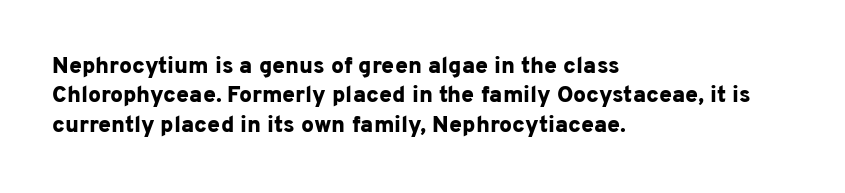
{"italic": "no", "bold": "yes", "underline": "no", "align": "left", "line_spacing": "normal", "line_spacing_ratio": 1.28, "letter_spacing": "normal", "letter_spacing_em": 0.0, "glyph_px": 23}
